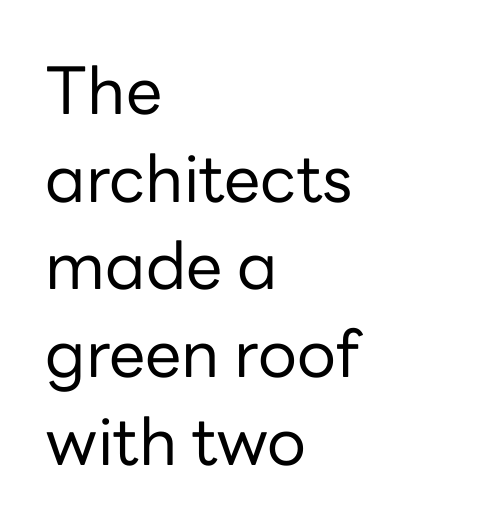
Q: Is the text bold? A: No.
Q: Is the text italic (slanted)? A: No, it is upright.
Q: Is the typeface a serif or a sans-serif typeface? A: Sans-serif.
Q: Is the text underlined? A: No.
Q: How is the paragraph aligned? A: Left-aligned.
Q: Is the spacing between letters normal or unusually wide? A: Normal.
Q: Is the spacing between lines tight, normal or loose? A: Normal.
Q: Width (condensed, normal, or wide)? A: Normal.
Q: Stroke contrast? A: Low.
Q: x-height? A: Medium.
Q: Monospaced? A: No.
